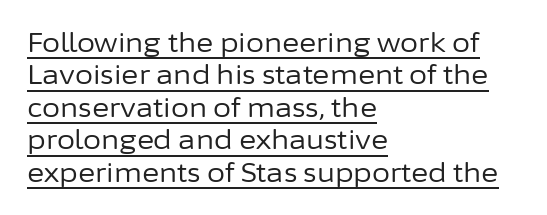
The image shows 26 px text type, upright; set left-aligned, normal line spacing (1.25x), normal letter spacing, underlined.
